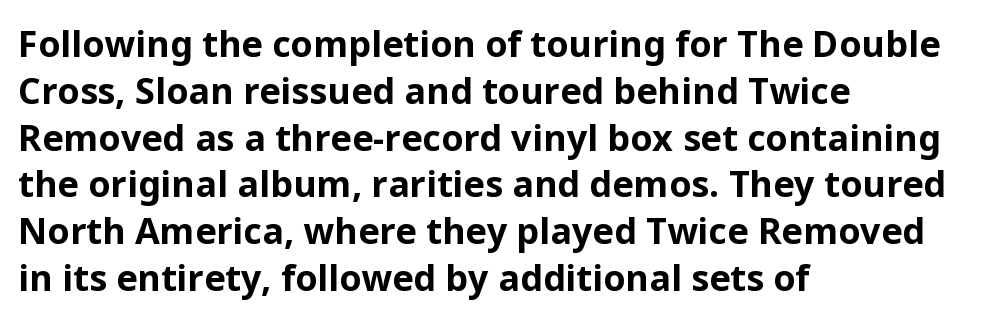
Q: Is the text bold? A: Yes.
Q: Is the text italic (slanted)? A: No, it is upright.
Q: Is the typeface a serif or a sans-serif typeface? A: Sans-serif.
Q: Is the text underlined? A: No.
Q: How is the paragraph aligned? A: Left-aligned.
Q: Is the spacing between letters normal or unusually wide? A: Normal.
Q: Is the spacing between lines tight, normal or loose? A: Normal.
Q: Width (condensed, normal, or wide)? A: Normal.
Q: Stroke contrast? A: Low.
Q: x-height? A: Medium.
Q: Monospaced? A: No.
